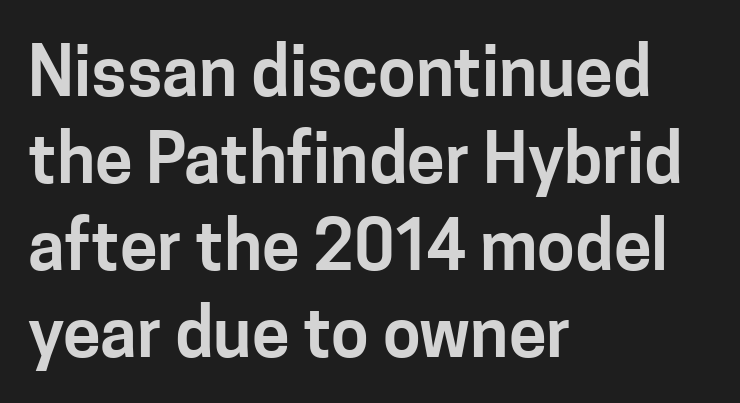
The image shows 68 px sans-serif type, upright; set left-aligned, normal line spacing (1.28x), normal letter spacing, not underlined; low stroke contrast and a medium x-height.
